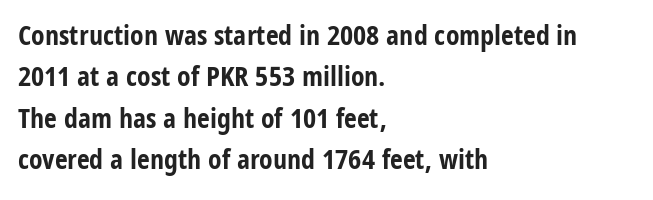
{"serif": "no", "italic": "no", "bold": "yes", "weight": "bold", "width": "condensed", "stroke_contrast": "low", "x_height": "large", "monospaced": "no", "underline": "no", "align": "left", "line_spacing": "normal", "line_spacing_ratio": 1.48, "letter_spacing": "normal", "letter_spacing_em": 0.0, "glyph_px": 28}
